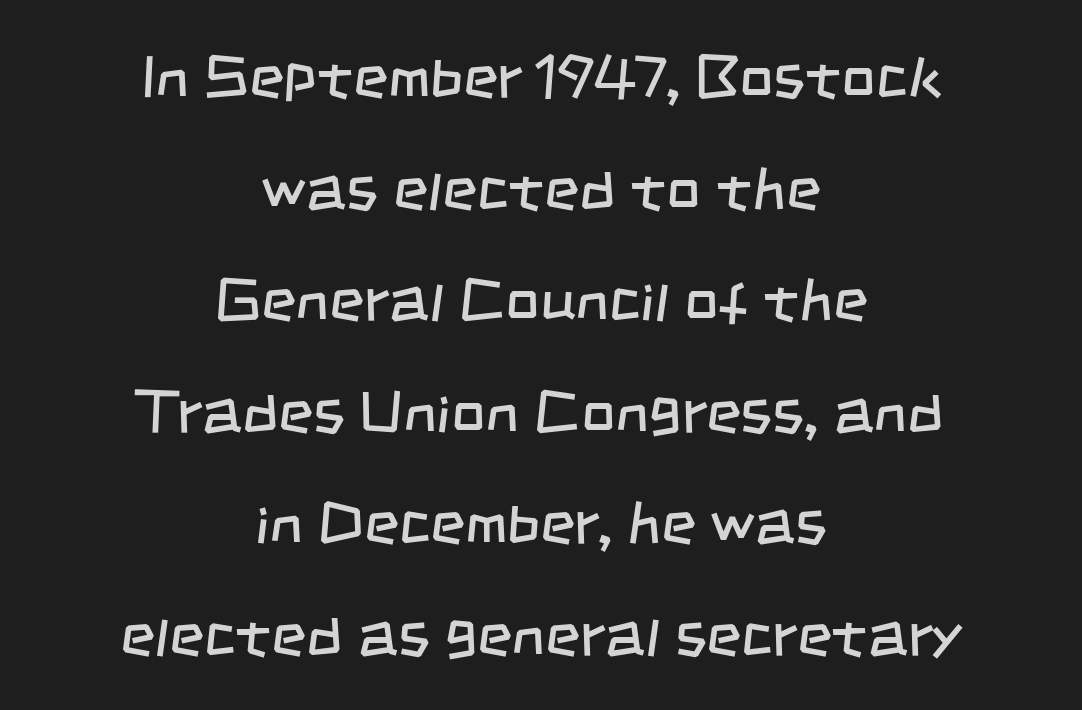
Q: Is the text bold? A: No.
Q: Is the typeface a serif or a sans-serif typeface? A: Sans-serif.
Q: Is the text underlined? A: No.
Q: How is the paragraph aligned? A: Centered.
Q: Is the spacing between letters normal or unusually wide? A: Normal.
Q: Width (condensed, normal, or wide)? A: Condensed.
Q: Stroke contrast? A: Low.
Q: x-height? A: Large.
Q: Monospaced? A: No.
